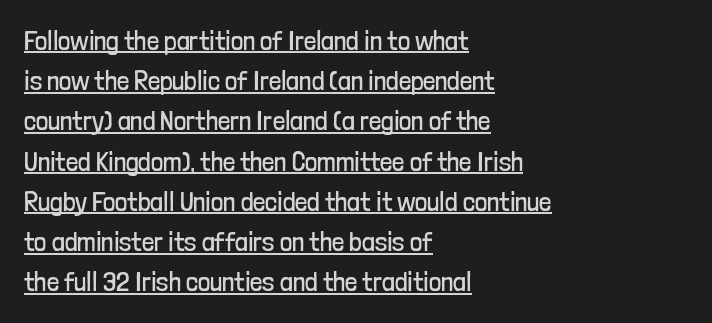
{"italic": "no", "bold": "no", "underline": "yes", "align": "left", "line_spacing": "normal", "line_spacing_ratio": 1.49, "letter_spacing": "normal", "letter_spacing_em": 0.0, "glyph_px": 27}
